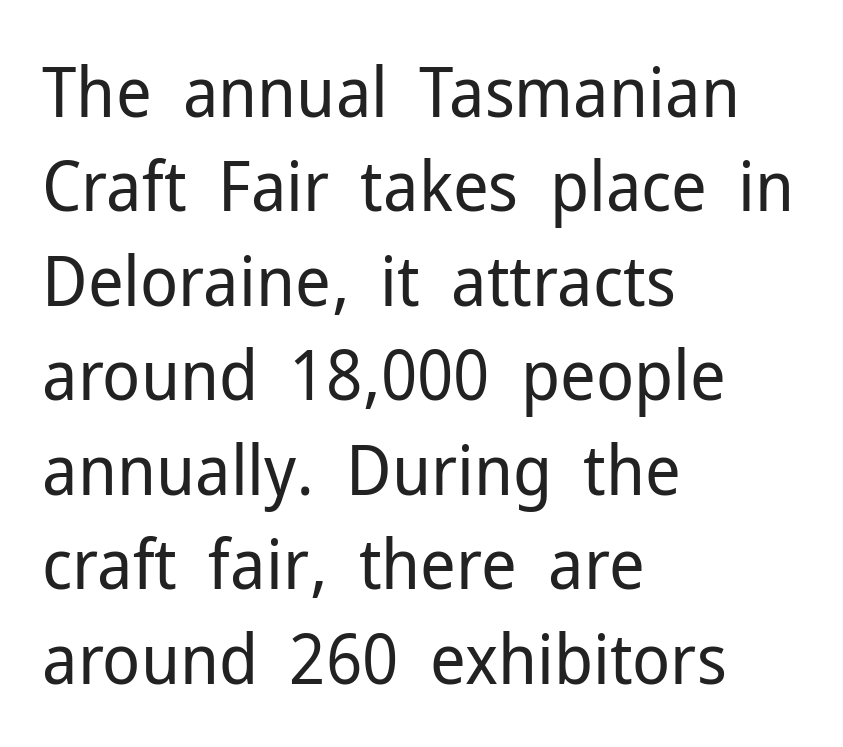
{"serif": "no", "italic": "no", "bold": "no", "weight": "regular", "width": "normal", "stroke_contrast": "low", "x_height": "medium", "monospaced": "no", "underline": "no", "align": "left", "line_spacing": "normal", "line_spacing_ratio": 1.35, "letter_spacing": "normal", "letter_spacing_em": 0.0, "glyph_px": 70}
